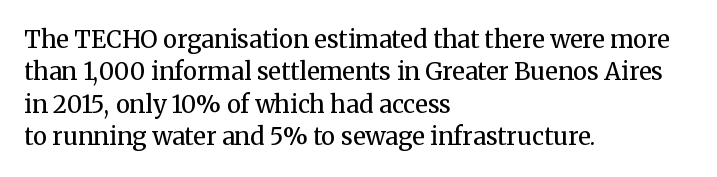
The typesetter chose a ragged-right arrangement here. In terms of letterspacing, this is plain default setting. Descenders hang freely into open space. A typesetter would call this leading conventional body-copy spacing. Stems and bowls with no extra thickness — not bold.
